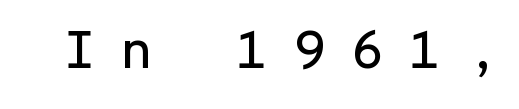
The glyphs are unaccompanied by any horizontal stroke below them. These lines are composed in type without serifs. Is there any slant? The stems are plumb. Is this a fixed-width face? Yes — each glyph sits in an identical cell.
